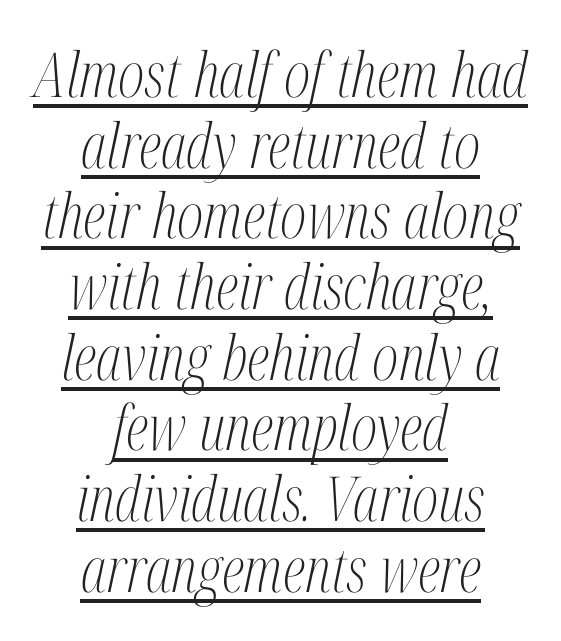
Varying glyph widths throughout — classic text-font behaviour. The rendering keeps characters at their native spacing. Horizontal alignment here is central, giving a formal, balanced look. Observe the lean: these are italic letterforms. The text was rendered using a seriffed face with decorative stroke endings. Weight class: somewhere from thin through regular.
